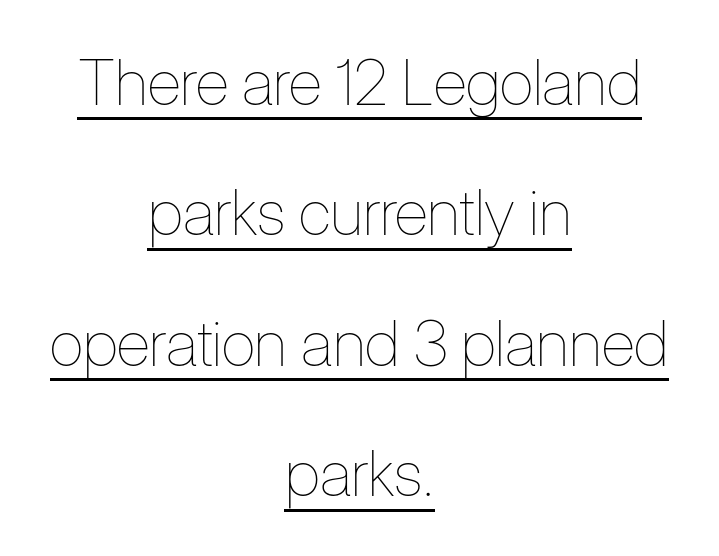
{"italic": "no", "bold": "no", "weight": "thin", "width": "condensed", "stroke_contrast": "low", "x_height": "medium", "monospaced": "no", "underline": "yes", "align": "center", "line_spacing": "loose", "line_spacing_ratio": 2.07, "letter_spacing": "normal", "letter_spacing_em": 0.0, "glyph_px": 63}
